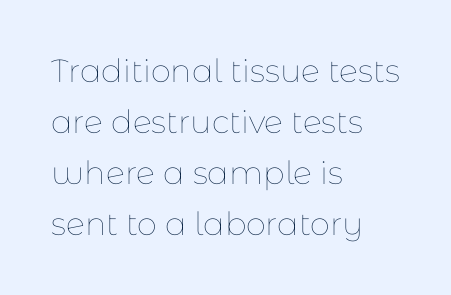
The image shows 32 px thin type, upright; set left-aligned, normal line spacing (1.59x), normal letter spacing, not underlined; low stroke contrast and a medium x-height.
